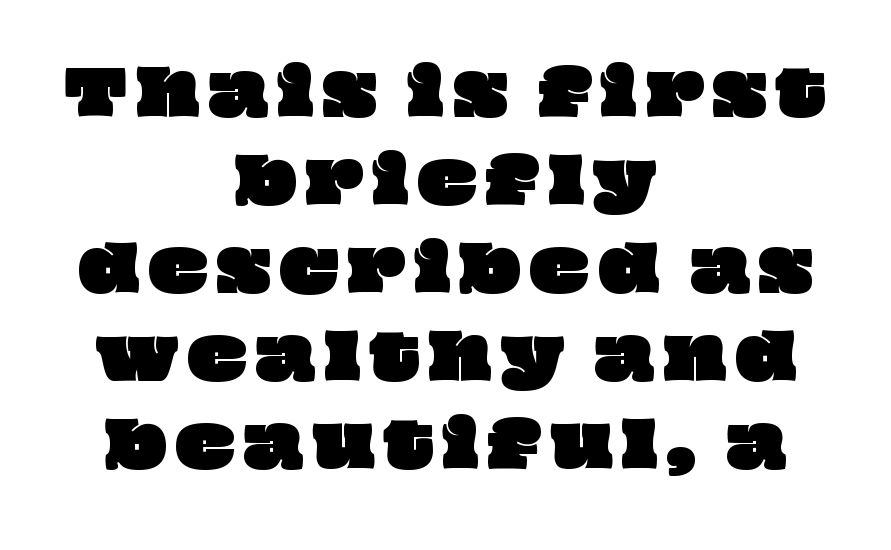
Q: Is the text underlined? A: No.
Q: How is the paragraph aligned? A: Centered.
Q: Is the spacing between lines tight, normal or loose? A: Normal.
Q: Width (condensed, normal, or wide)? A: Wide.
Q: Stroke contrast? A: Low.
Q: x-height? A: Large.
Q: Monospaced? A: No.
